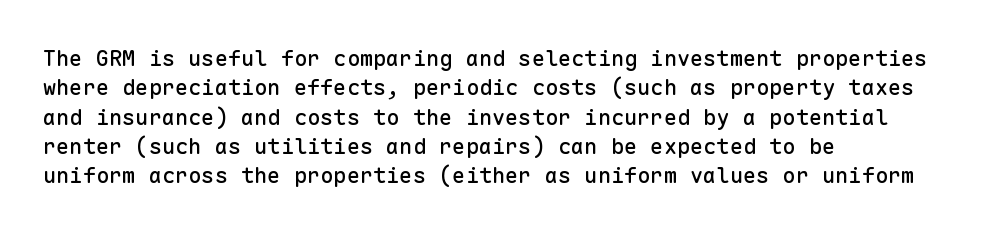
Glyph-to-glyph distance matches everyday printed text. If you drew a ruler down the left edge, every line would touch it. The letters stand upright; this is a roman face. No word sits above an underline. The line-height multiplier appears to be the usual default.
